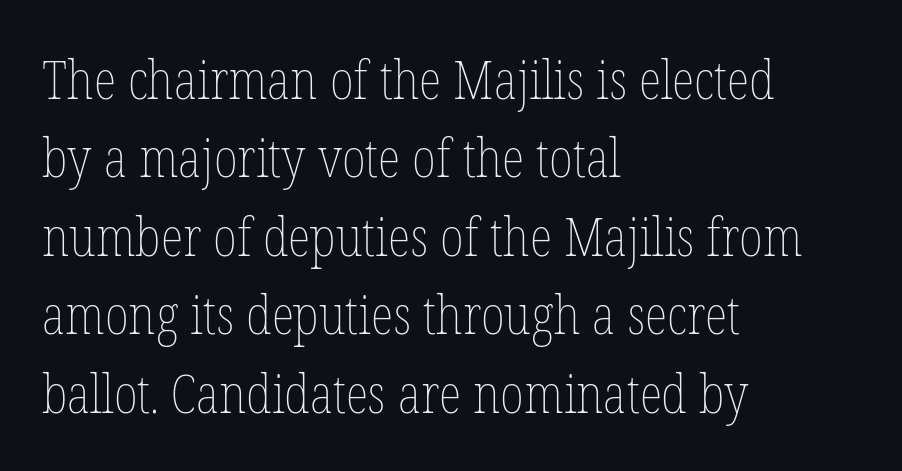
The image shows 53 px thin, condensed type, upright; set left-aligned, normal line spacing (1.48x), normal letter spacing, not underlined; low stroke contrast and a medium x-height.
